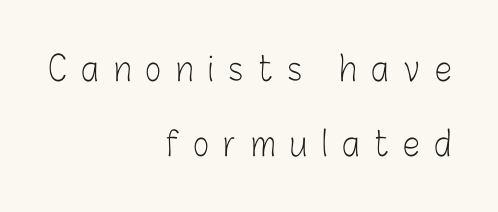
Q: Is the text bold? A: No.
Q: Is the text italic (slanted)? A: No, it is upright.
Q: Is the typeface a serif or a sans-serif typeface? A: Sans-serif.
Q: Is the text underlined? A: No.
Q: How is the paragraph aligned? A: Right-aligned.
Q: Is the spacing between letters normal or unusually wide? A: Unusually wide.
Q: Is the spacing between lines tight, normal or loose? A: Loose.
Q: Width (condensed, normal, or wide)? A: Condensed.
Q: Stroke contrast? A: Low.
Q: x-height? A: Medium.
Q: Monospaced? A: No.
